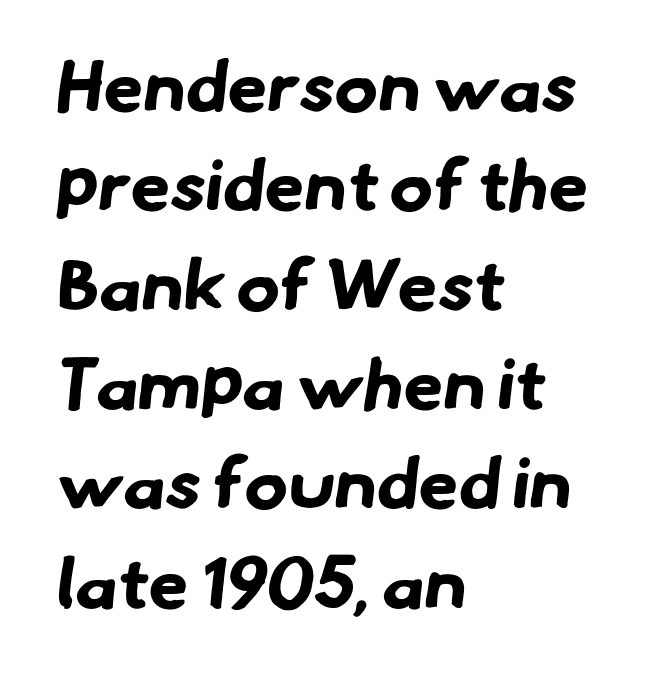
Between one letter and the next there's only the usual sliver of space. Descender tails drop into unmarked territory. The letters advance in unequal steps, a hallmark of proportional type. The rendering uses a bold face; every stroke is thick and dark. These lines stack with their left ends in a neat column.
